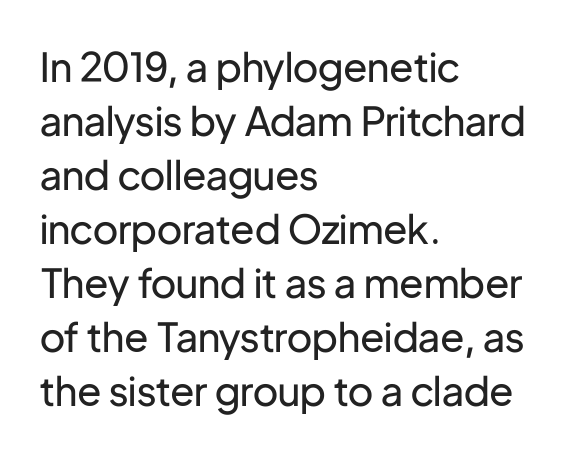
The image shows 40 px regular-weight sans-serif type, upright; set left-aligned, normal line spacing (1.35x), normal letter spacing, not underlined; low stroke contrast and a medium x-height.
